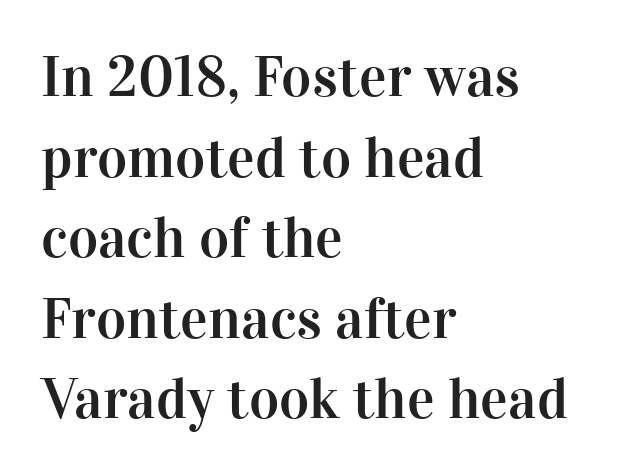
The image shows 58 px serif type, upright; set left-aligned, normal line spacing (1.39x), normal letter spacing, not underlined; high stroke contrast and a medium x-height.
